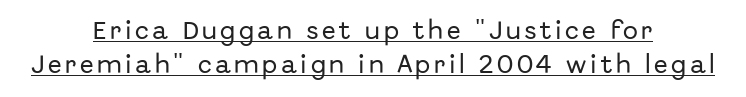
{"italic": "no", "underline": "yes", "align": "center", "line_spacing_ratio": 1.71, "glyph_px": 20}
